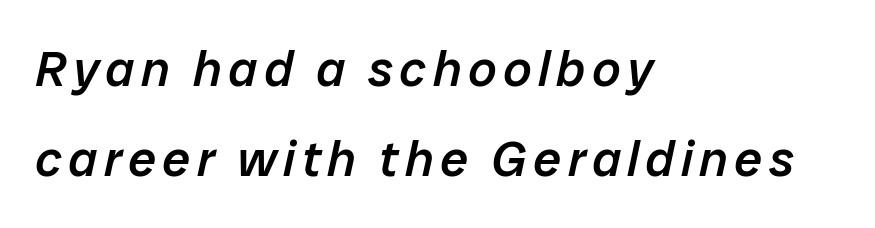
{"italic": "yes", "lean": "right", "slant_degrees": 12, "bold": "semi", "weight": "semibold", "width": "normal", "stroke_contrast": "low", "x_height": "medium", "monospaced": "no", "underline": "no", "align": "left", "line_spacing_ratio": 1.8, "glyph_px": 50}
